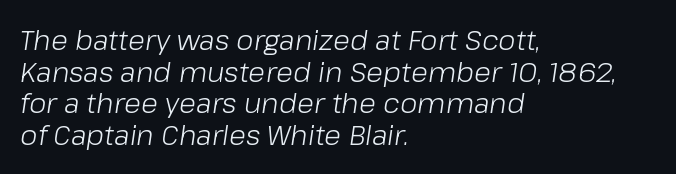
{"italic": "yes", "lean": "right", "slant_degrees": 8, "bold": "no", "weight": "light", "width": "normal", "stroke_contrast": "low", "x_height": "medium", "monospaced": "no", "underline": "no", "align": "left", "line_spacing": "tight", "line_spacing_ratio": 1.13, "letter_spacing": "normal", "letter_spacing_em": 0.0, "glyph_px": 28}
